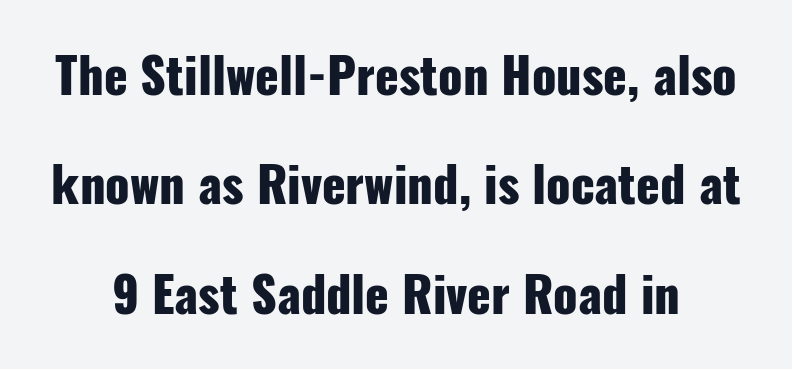
Q: Is the text bold? A: Yes.
Q: Is the text italic (slanted)? A: No, it is upright.
Q: Is the typeface a serif or a sans-serif typeface? A: Sans-serif.
Q: Is the text underlined? A: No.
Q: Is the spacing between letters normal or unusually wide? A: Normal.
Q: Is the spacing between lines tight, normal or loose? A: Loose.
Q: Width (condensed, normal, or wide)? A: Condensed.
Q: Stroke contrast? A: Low.
Q: x-height? A: Medium.
Q: Monospaced? A: No.
